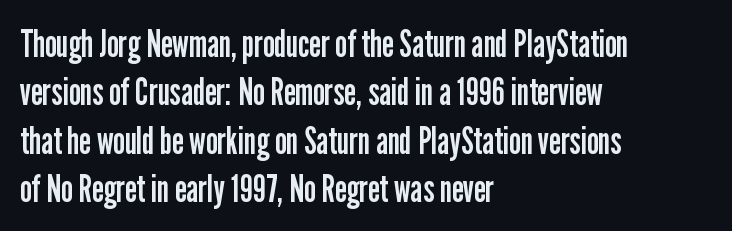
Q: Is the text bold? A: No.
Q: Is the text italic (slanted)? A: No, it is upright.
Q: Is the typeface a serif or a sans-serif typeface? A: Sans-serif.
Q: Is the text underlined? A: No.
Q: How is the paragraph aligned? A: Left-aligned.
Q: Is the spacing between letters normal or unusually wide? A: Normal.
Q: Is the spacing between lines tight, normal or loose? A: Normal.
Q: Width (condensed, normal, or wide)? A: Condensed.
Q: Stroke contrast? A: Low.
Q: x-height? A: Medium.
Q: Monospaced? A: No.
